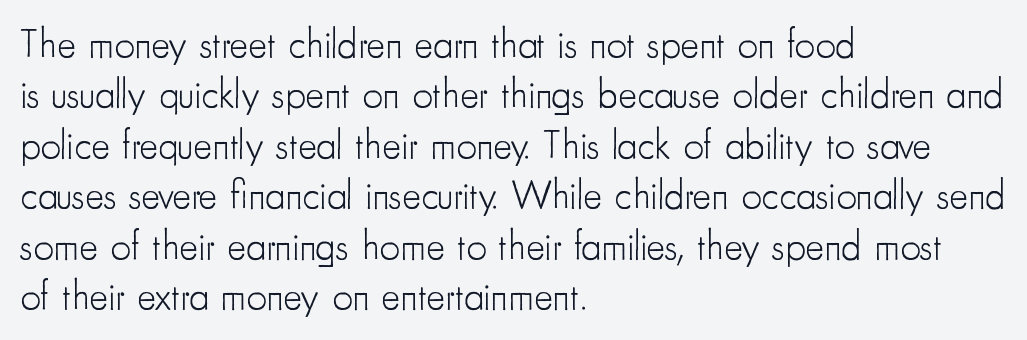
{"serif": "no", "italic": "no", "bold": "no", "weight": "light", "width": "condensed", "stroke_contrast": "low", "x_height": "small", "monospaced": "no", "underline": "no", "align": "left", "line_spacing": "normal", "line_spacing_ratio": 1.26, "letter_spacing": "normal", "letter_spacing_em": 0.0, "glyph_px": 40}
